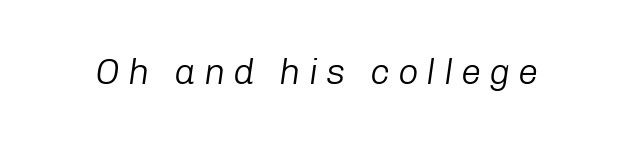
{"italic": "yes", "lean": "right", "slant_degrees": 8, "bold": "no", "weight": "light", "width": "normal", "stroke_contrast": "low", "x_height": "medium", "monospaced": "no", "underline": "no", "letter_spacing": "wide", "letter_spacing_em": 0.22, "glyph_px": 36}
